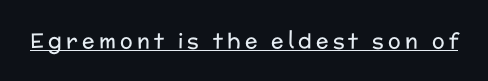
Stroke mass is kept to a normal reading level or below. Somebody hit Ctrl+U on this one — the words are underlined. Tall strokes in this sample are plumb rather than angled. The letterforms stand isolated, each surrounded by extra space.
